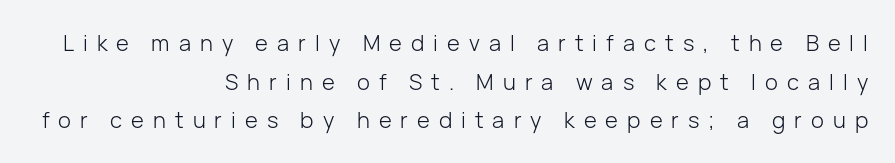
You could only call the tracking loose — the letters float apart. Bold? No — there's no thickening of the strokes. Teacher's note: observe the even right margin — that is flush-right alignment. Each row of text sits above clean, open space. Posture: straight, roman, zero tilt.
